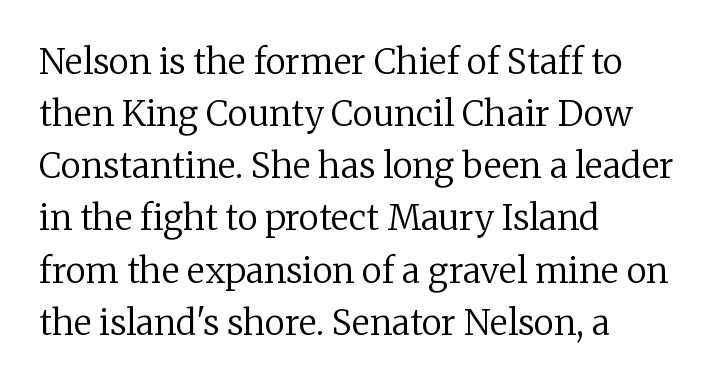
{"serif": "yes", "italic": "no", "bold": "no", "weight": "regular", "width": "normal", "stroke_contrast": "low", "x_height": "medium", "monospaced": "no", "underline": "no", "align": "left", "line_spacing": "normal", "line_spacing_ratio": 1.49, "letter_spacing": "normal", "letter_spacing_em": 0.0, "glyph_px": 35}
